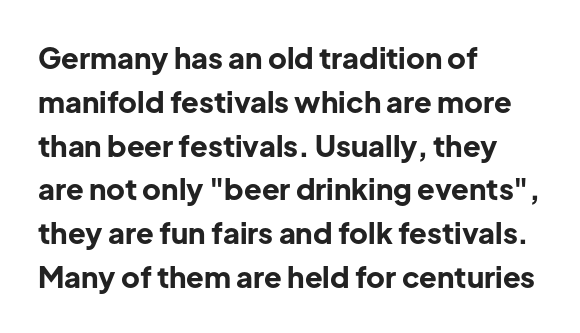
{"serif": "no", "italic": "no", "bold": "yes", "weight": "bold", "width": "normal", "stroke_contrast": "low", "x_height": "medium", "monospaced": "no", "underline": "no", "align": "left", "line_spacing": "normal", "line_spacing_ratio": 1.51, "letter_spacing": "normal", "letter_spacing_em": 0.0, "glyph_px": 29}
